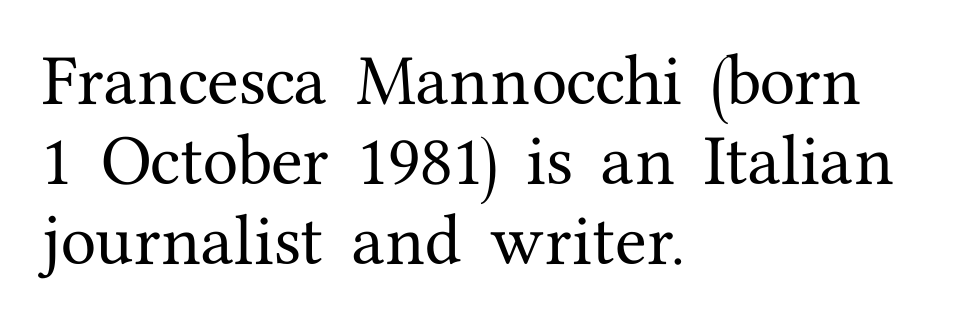
The image shows 58 px serif type, upright; set left-aligned, normal line spacing (1.38x), normal letter spacing, not underlined; medium stroke contrast and a medium x-height.
